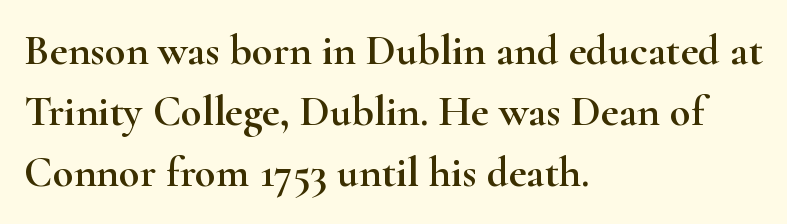
Alignment: flush left. The gaps between neighbouring characters are ordinary and unremarkable. Little horizontal feet cap the strokes, marking this as serif type. This is the regular roman posture of the typeface.
